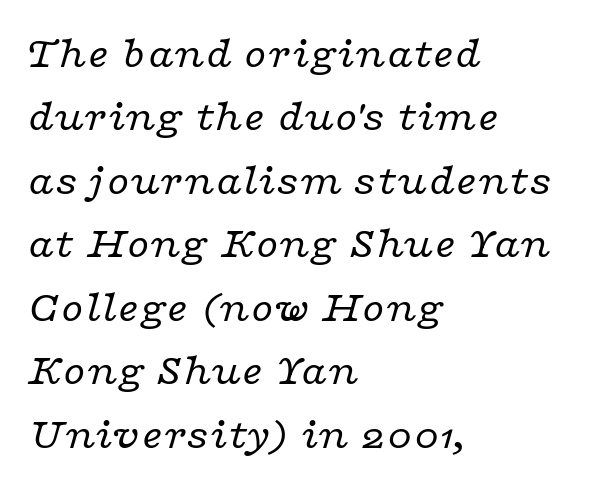
Q: Is the text bold? A: No.
Q: Is the text italic (slanted)? A: Yes, it leans right by about 16 degrees.
Q: Is the typeface a serif or a sans-serif typeface? A: Serif.
Q: Is the text underlined? A: No.
Q: How is the paragraph aligned? A: Left-aligned.
Q: Is the spacing between letters normal or unusually wide? A: Normal.
Q: Is the spacing between lines tight, normal or loose? A: Normal.
Q: Width (condensed, normal, or wide)? A: Wide.
Q: Stroke contrast? A: Low.
Q: x-height? A: Medium.
Q: Monospaced? A: No.
